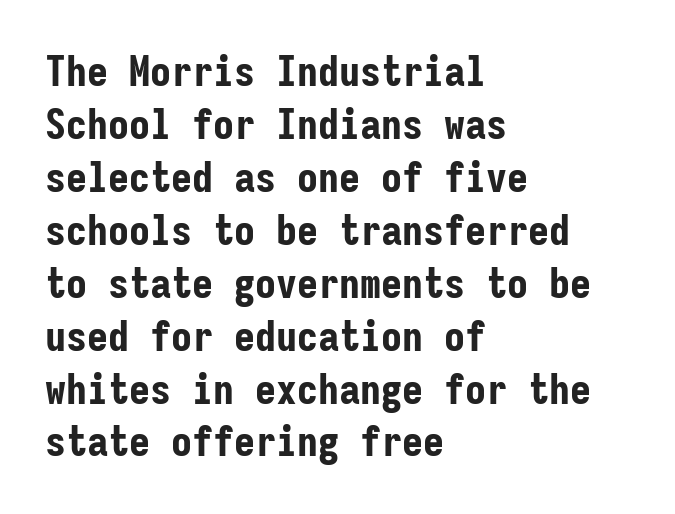
Q: Is the text bold? A: Yes.
Q: Is the text italic (slanted)? A: No, it is upright.
Q: Is the typeface a serif or a sans-serif typeface? A: Sans-serif.
Q: Is the text underlined? A: No.
Q: How is the paragraph aligned? A: Left-aligned.
Q: Is the spacing between letters normal or unusually wide? A: Normal.
Q: Is the spacing between lines tight, normal or loose? A: Normal.
Q: Width (condensed, normal, or wide)? A: Condensed.
Q: Stroke contrast? A: Low.
Q: x-height? A: Medium.
Q: Monospaced? A: Yes.
